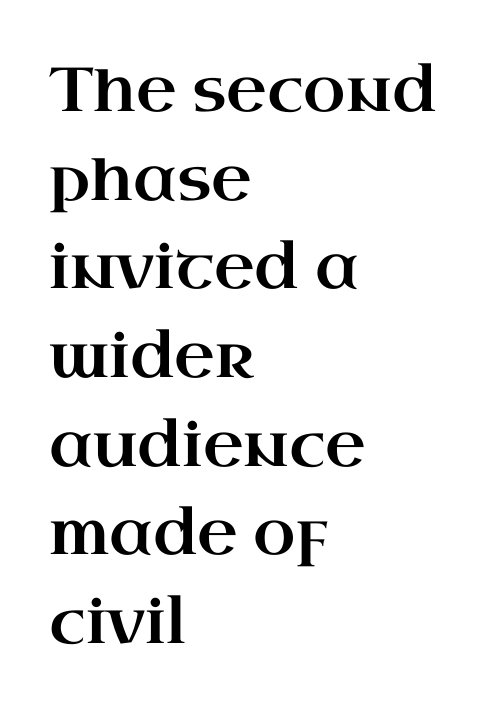
Q: Is the text italic (slanted)? A: No, it is upright.
Q: Is the typeface a serif or a sans-serif typeface? A: Serif.
Q: Is the text underlined? A: No.
Q: How is the paragraph aligned? A: Left-aligned.
Q: Is the spacing between letters normal or unusually wide? A: Normal.
Q: Is the spacing between lines tight, normal or loose? A: Normal.
Q: Width (condensed, normal, or wide)? A: Wide.
Q: Stroke contrast? A: High.
Q: x-height? A: Small.
Q: Monospaced? A: No.
